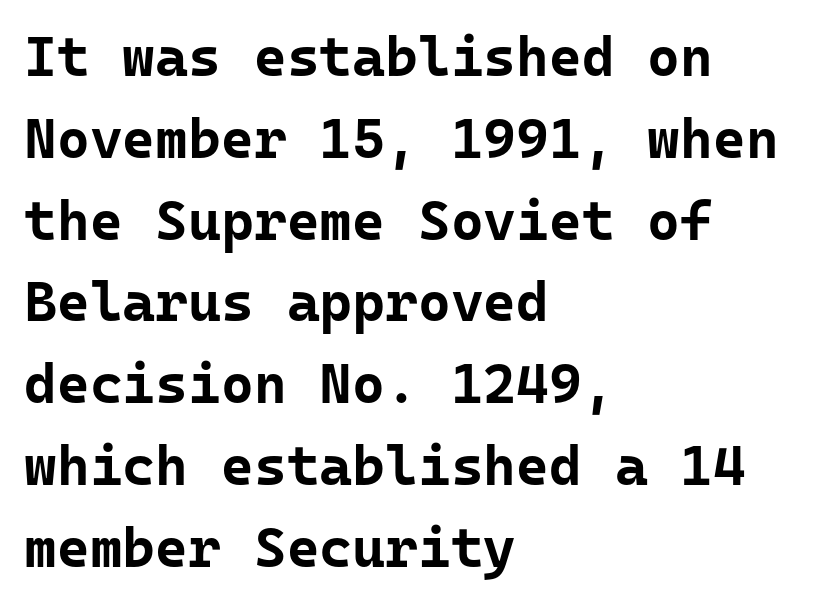
The passage shown stacks its lines at a standard gap. The setting favours the left margin, as ordinary paragraphs usually do. Unlike italic type, these characters show no tilt at all. The face used here has the dense, thick strokes of a bold. Monospaced: the letters line up in strict vertical columns.
